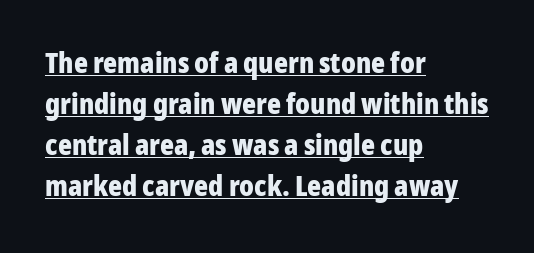
Q: Is the text bold? A: Yes.
Q: Is the text italic (slanted)? A: No, it is upright.
Q: Is the typeface a serif or a sans-serif typeface? A: Sans-serif.
Q: Is the text underlined? A: Yes.
Q: How is the paragraph aligned? A: Left-aligned.
Q: Is the spacing between letters normal or unusually wide? A: Normal.
Q: Is the spacing between lines tight, normal or loose? A: Normal.
Q: Width (condensed, normal, or wide)? A: Condensed.
Q: Stroke contrast? A: Low.
Q: x-height? A: Medium.
Q: Monospaced? A: No.
